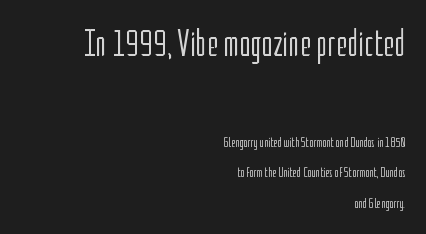
The image shows 38 px light, condensed sans-serif type, upright; set right-aligned, loose line spacing (2.17x), normal letter spacing, not underlined; the first (top) block is 2.71x larger; low stroke contrast and a medium x-height.
